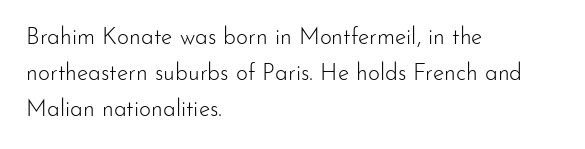
Nothing unusual about the tracking: characters are spaced as the font intends. The typesetter chose a ragged-right arrangement here. Vertical strokes here are truly vertical. In terms of leading, this rendering sits right in the middle.
